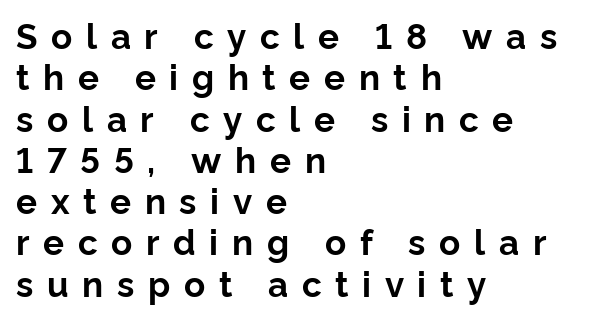
The area under the type is left untouched. Horizontally, the lines are justified to the leading edge only. The face used here is a sans, in the tradition of grotesques and geometrics. Compared with typical body copy, the letter spacing here is much looser. Typesetter's note: full bold, strokes at maximum text heaviness. Character widths vary here, with narrow letters taking less room than wide ones.
